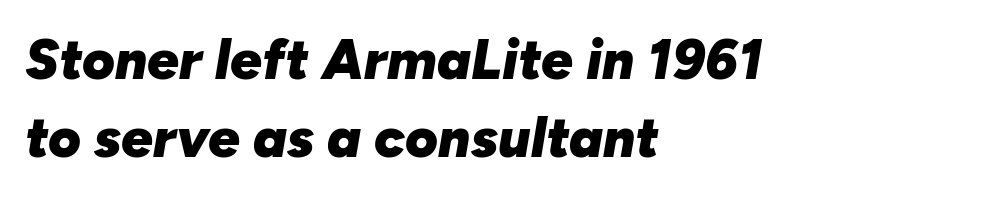
Q: Is the text bold? A: Yes.
Q: Is the text italic (slanted)? A: Yes, it leans right by about 10 degrees.
Q: Is the text underlined? A: No.
Q: How is the paragraph aligned? A: Left-aligned.
Q: Is the spacing between letters normal or unusually wide? A: Normal.
Q: Is the spacing between lines tight, normal or loose? A: Normal.
Q: Width (condensed, normal, or wide)? A: Normal.
Q: Stroke contrast? A: Low.
Q: x-height? A: Medium.
Q: Monospaced? A: No.
